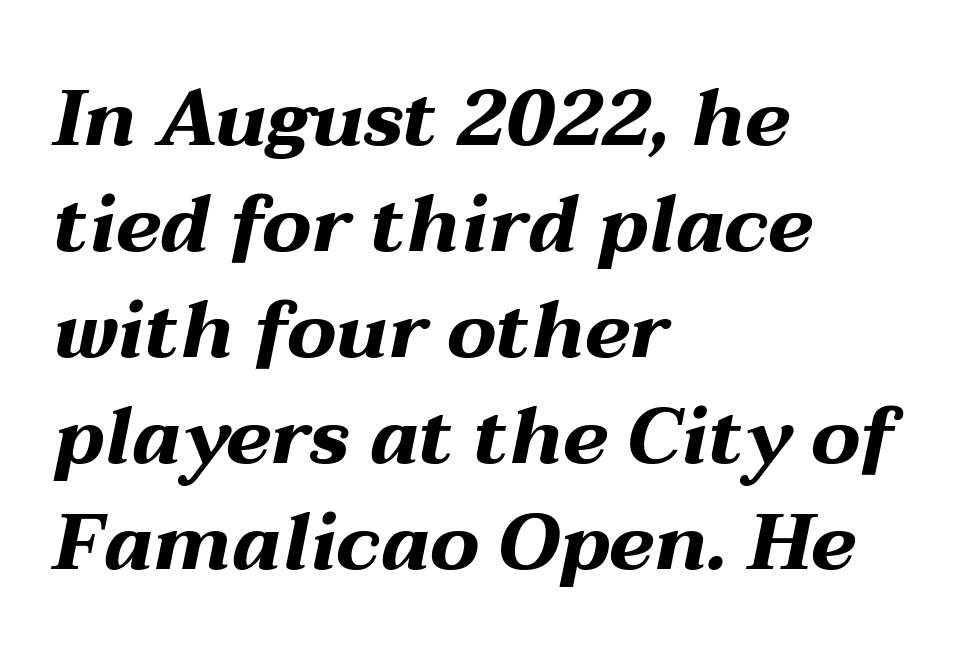
Q: Is the text bold? A: Yes.
Q: Is the text italic (slanted)? A: Yes, it leans right by about 12 degrees.
Q: Is the text underlined? A: No.
Q: How is the paragraph aligned? A: Left-aligned.
Q: Is the spacing between letters normal or unusually wide? A: Normal.
Q: Is the spacing between lines tight, normal or loose? A: Normal.
Q: Width (condensed, normal, or wide)? A: Wide.
Q: Stroke contrast? A: Medium.
Q: x-height? A: Medium.
Q: Monospaced? A: No.
